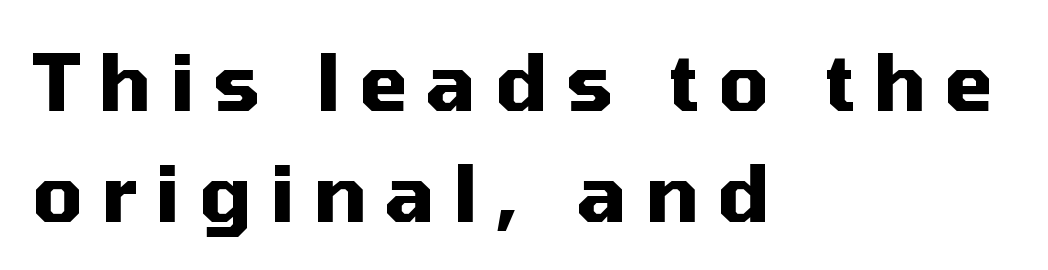
Q: Is the text bold? A: Yes.
Q: Is the text italic (slanted)? A: No, it is upright.
Q: Is the typeface a serif or a sans-serif typeface? A: Sans-serif.
Q: Is the text underlined? A: No.
Q: How is the paragraph aligned? A: Left-aligned.
Q: Is the spacing between letters normal or unusually wide? A: Unusually wide.
Q: Is the spacing between lines tight, normal or loose? A: Normal.
Q: Width (condensed, normal, or wide)? A: Normal.
Q: Stroke contrast? A: Medium.
Q: x-height? A: Medium.
Q: Monospaced? A: No.
